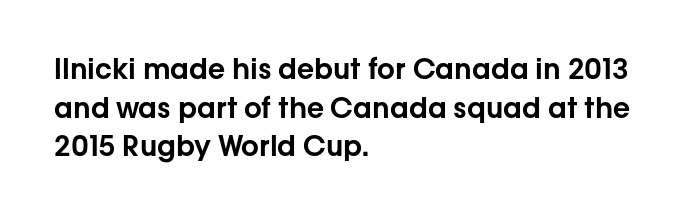
The image shows 28 px sans-serif type, upright; set left-aligned, normal line spacing (1.38x), normal letter spacing, not underlined; low stroke contrast and a medium x-height.
